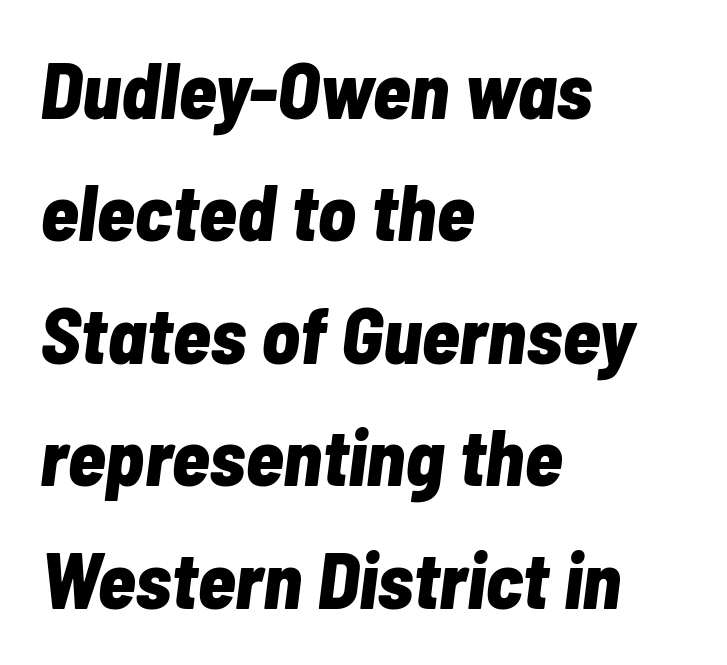
Q: Is the text bold? A: Yes.
Q: Is the text italic (slanted)? A: Yes, it leans right by about 7 degrees.
Q: Is the text underlined? A: No.
Q: How is the paragraph aligned? A: Left-aligned.
Q: Is the spacing between letters normal or unusually wide? A: Normal.
Q: Is the spacing between lines tight, normal or loose? A: Normal.
Q: Width (condensed, normal, or wide)? A: Condensed.
Q: Stroke contrast? A: Low.
Q: x-height? A: Medium.
Q: Monospaced? A: No.
